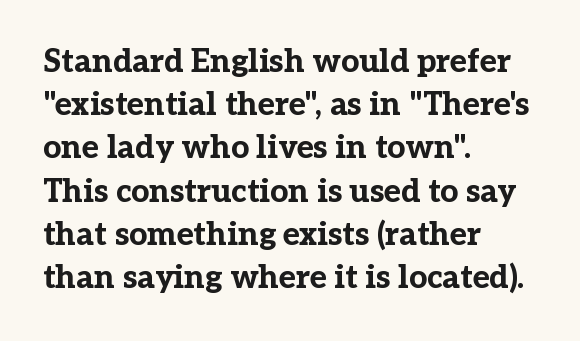
{"serif": "yes", "italic": "no", "bold": "yes", "weight": "bold", "width": "normal", "stroke_contrast": "low", "x_height": "medium", "monospaced": "no", "underline": "no", "align": "left", "line_spacing": "normal", "line_spacing_ratio": 1.35, "letter_spacing": "normal", "letter_spacing_em": 0.0, "glyph_px": 32}
